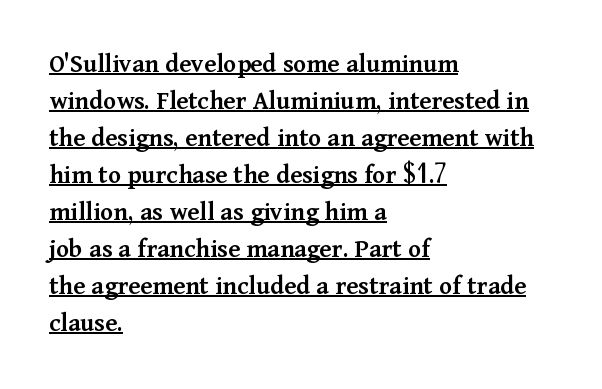
The image shows 27 px text type, upright; set left-aligned, normal line spacing (1.37x), normal letter spacing, underlined.
